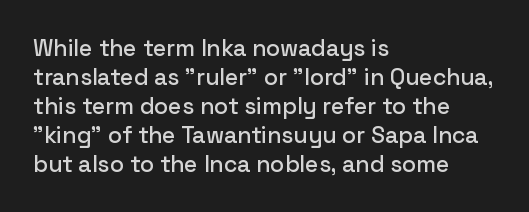
Posture: straight, roman, zero tilt. The passage shown is not underscored anywhere. The rendering anchors every line to the left-hand side. The gaps between neighbouring characters are ordinary and unremarkable.
